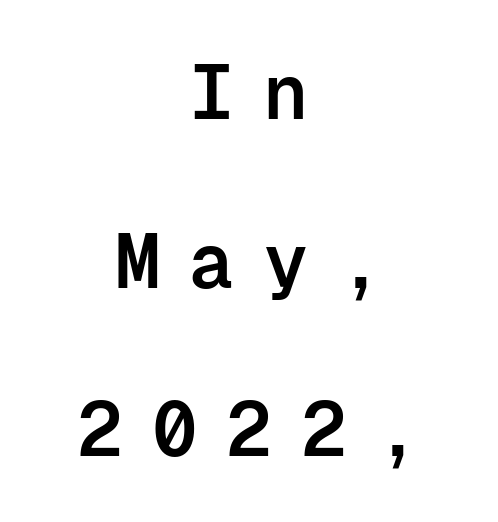
The image shows 76 px semibold sans-serif type, upright, monospaced; set centered, loose line spacing (2.22x), unusually wide letter spacing (+0.38 em), not underlined; low stroke contrast and a medium x-height.
